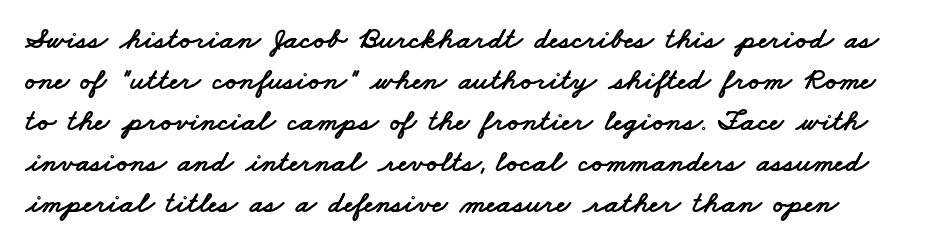
The image shows 31 px wide sans-serif type; set normal line spacing (1.32x), normal letter spacing, not underlined; low stroke contrast and a small x-height.
